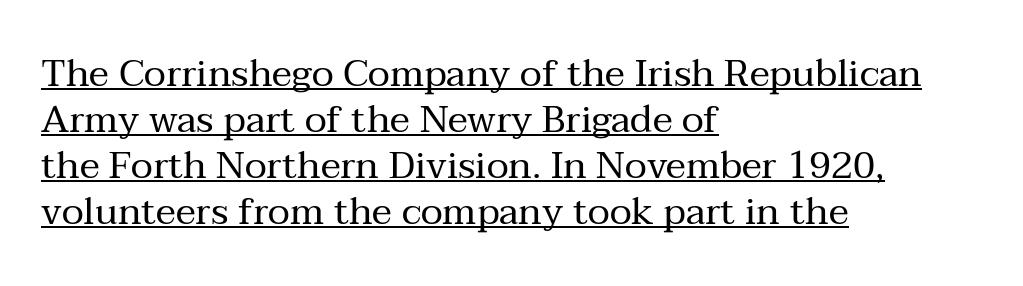
The image shows 38 px regular-weight serif type, upright; set left-aligned, line spacing 1.21x, normal letter spacing, underlined; medium stroke contrast and a medium x-height.
